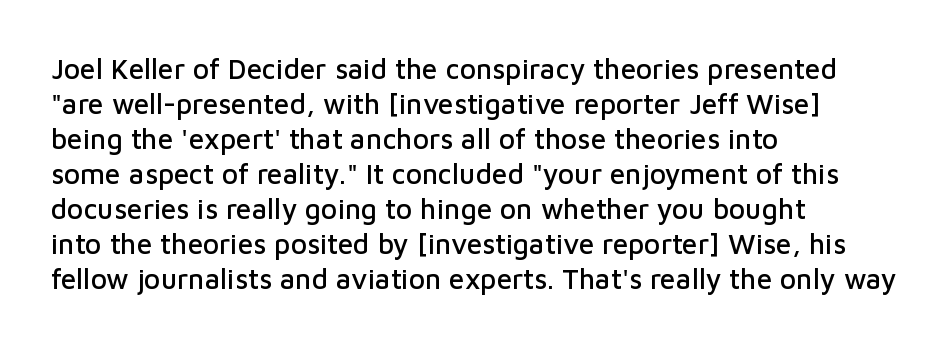
Q: Is the text italic (slanted)? A: No, it is upright.
Q: Is the typeface a serif or a sans-serif typeface? A: Sans-serif.
Q: Is the text underlined? A: No.
Q: How is the paragraph aligned? A: Left-aligned.
Q: Is the spacing between letters normal or unusually wide? A: Normal.
Q: Is the spacing between lines tight, normal or loose? A: Normal.
Q: Width (condensed, normal, or wide)? A: Normal.
Q: Stroke contrast? A: Low.
Q: x-height? A: Medium.
Q: Monospaced? A: No.
